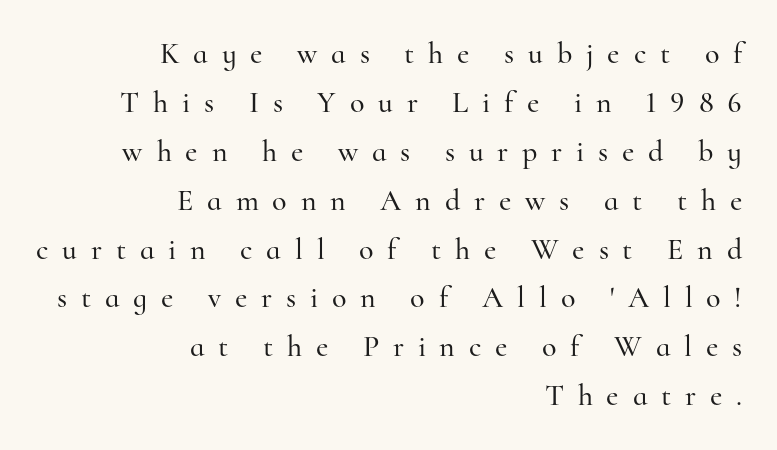
{"serif": "yes", "italic": "no", "width": "normal", "stroke_contrast": "high", "x_height": "small", "monospaced": "no", "underline": "no", "align": "right", "line_spacing": "normal", "line_spacing_ratio": 1.63, "letter_spacing": "wide", "letter_spacing_em": 0.46, "glyph_px": 30}
